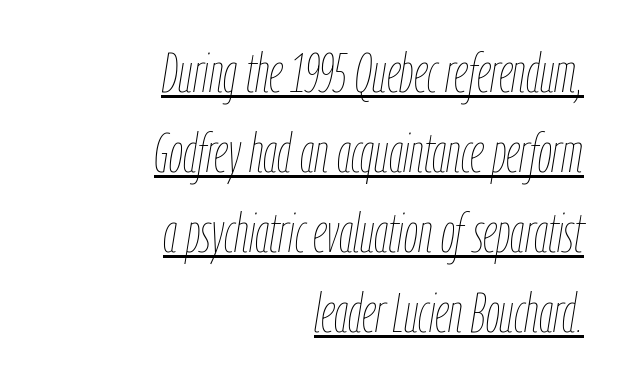
The image shows 56 px thin, condensed type, italic (leaning right); set right-aligned, normal line spacing (1.43x), normal letter spacing, underlined; low stroke contrast and a medium x-height.
